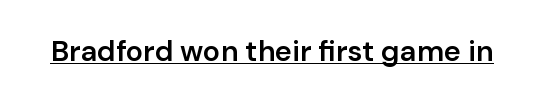
Q: Is the text bold? A: Semi-bold.
Q: Is the text italic (slanted)? A: No, it is upright.
Q: Is the typeface a serif or a sans-serif typeface? A: Sans-serif.
Q: Is the text underlined? A: Yes.
Q: Is the spacing between letters normal or unusually wide? A: Normal.
Q: Width (condensed, normal, or wide)? A: Normal.
Q: Stroke contrast? A: Low.
Q: x-height? A: Medium.
Q: Monospaced? A: No.
